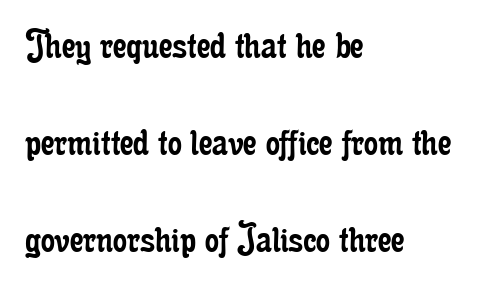
The image shows 44 px regular-weight, condensed serif type, upright; set left-aligned, loose line spacing (2.2x), normal letter spacing, not underlined; low stroke contrast and a small x-height.
